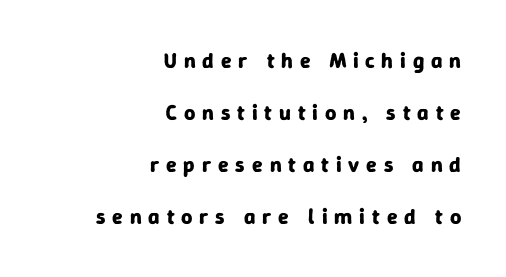
Q: Is the text bold? A: Yes.
Q: Is the text italic (slanted)? A: No, it is upright.
Q: Is the text underlined? A: No.
Q: How is the paragraph aligned? A: Right-aligned.
Q: Is the spacing between letters normal or unusually wide? A: Unusually wide.
Q: Is the spacing between lines tight, normal or loose? A: Loose.
